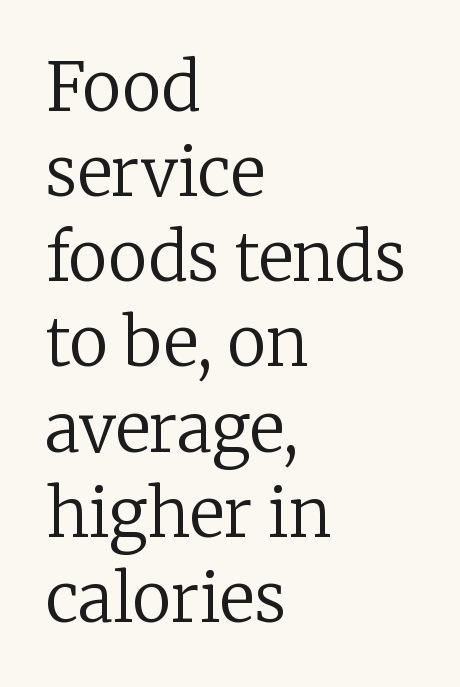
Q: Is the text bold? A: No.
Q: Is the text italic (slanted)? A: No, it is upright.
Q: Is the typeface a serif or a sans-serif typeface? A: Serif.
Q: Is the text underlined? A: No.
Q: How is the paragraph aligned? A: Left-aligned.
Q: Is the spacing between letters normal or unusually wide? A: Normal.
Q: Is the spacing between lines tight, normal or loose? A: Normal.
Q: Width (condensed, normal, or wide)? A: Normal.
Q: Stroke contrast? A: Low.
Q: x-height? A: Medium.
Q: Monospaced? A: No.
